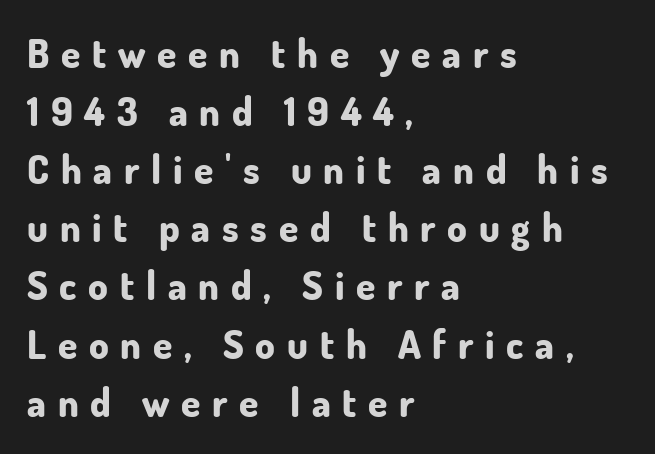
Q: Is the text bold? A: Yes.
Q: Is the text italic (slanted)? A: No, it is upright.
Q: Is the typeface a serif or a sans-serif typeface? A: Sans-serif.
Q: Is the text underlined? A: No.
Q: How is the paragraph aligned? A: Left-aligned.
Q: Is the spacing between letters normal or unusually wide? A: Unusually wide.
Q: Is the spacing between lines tight, normal or loose? A: Normal.
Q: Width (condensed, normal, or wide)? A: Normal.
Q: Stroke contrast? A: Low.
Q: x-height? A: Small.
Q: Monospaced? A: No.
